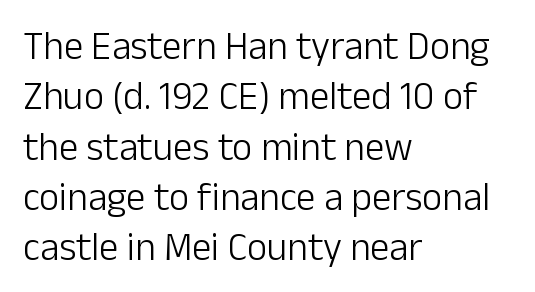
Which margin do the lines hug? The left one — the right edge is uneven. These lines were composed using upright roman letters. Words float on clear page, feet unadorned. Stems here are at most as thick as an everyday book face. Leading: standard.
